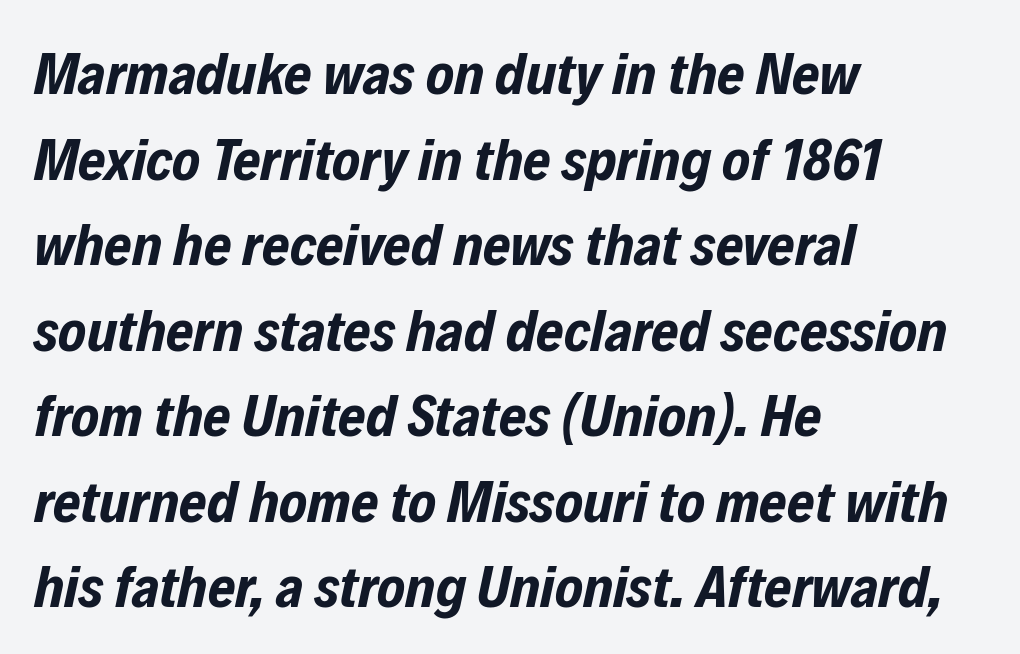
Does the copy run flush right? No — it runs flush left. The space directly below the letters is spotless. An italicized treatment has been applied to the whole sample. Typesetter's note: full bold, strokes at maximum text heaviness.
